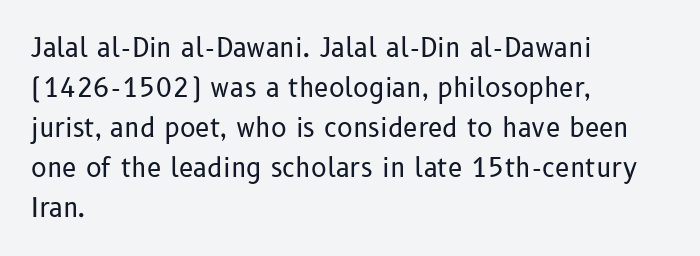
{"italic": "no", "bold": "no", "underline": "no", "align": "left", "line_spacing": "normal", "line_spacing_ratio": 1.54, "letter_spacing": "normal", "letter_spacing_em": 0.0, "glyph_px": 26}
